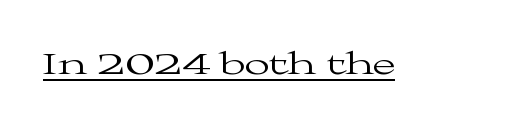
The image shows 33 px regular-weight, wide serif type, upright; set normal letter spacing, underlined; medium stroke contrast and a medium x-height.
